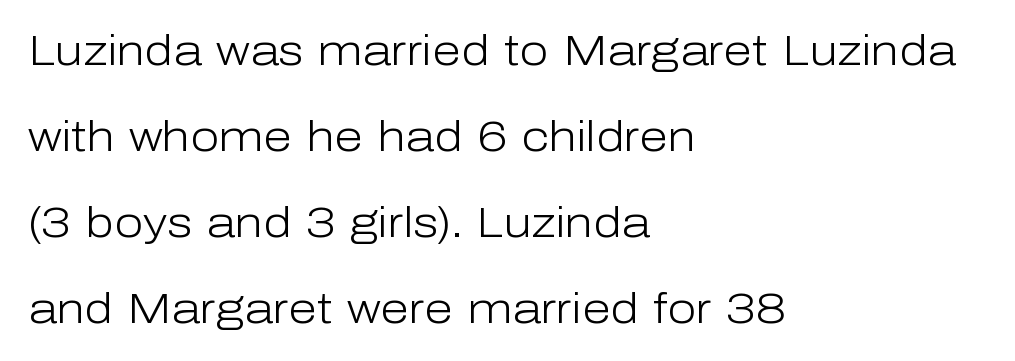
This sample uses an upright cut, with every glyph sitting square on the baseline. Each letter's strokes conclude bluntly, with no projecting serifs. If you drew a ruler down the left edge, every line would touch it. Default kerning and tracking; the words read as compact shapes.
